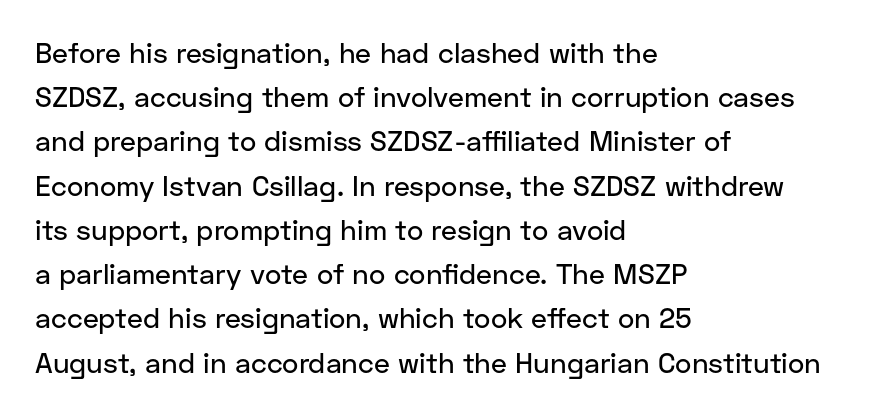
Q: Is the text italic (slanted)? A: No, it is upright.
Q: Is the typeface a serif or a sans-serif typeface? A: Sans-serif.
Q: Is the text underlined? A: No.
Q: How is the paragraph aligned? A: Left-aligned.
Q: Is the spacing between letters normal or unusually wide? A: Normal.
Q: Is the spacing between lines tight, normal or loose? A: Normal.
Q: Width (condensed, normal, or wide)? A: Normal.
Q: Stroke contrast? A: Low.
Q: x-height? A: Medium.
Q: Monospaced? A: No.
